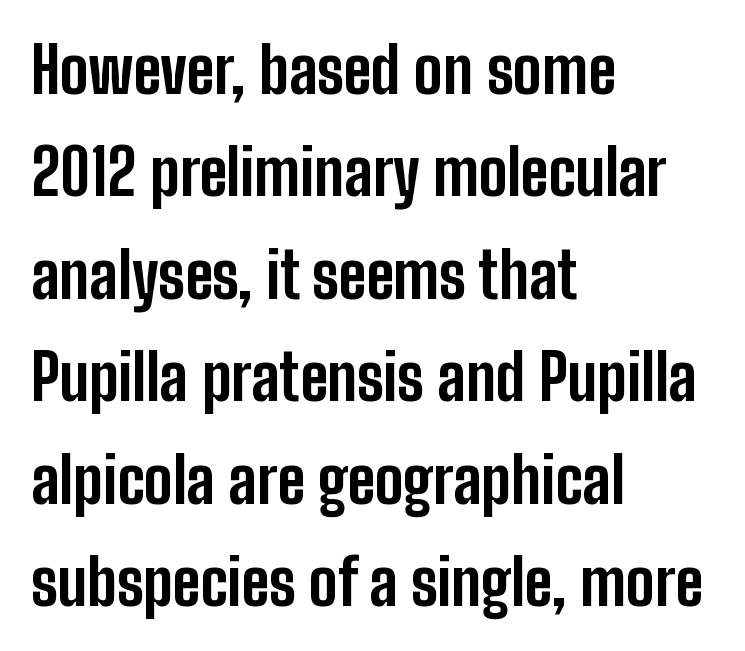
The image shows 64 px bold, condensed sans-serif type, upright; set left-aligned, normal line spacing (1.6x), normal letter spacing, not underlined; low stroke contrast and a medium x-height.
